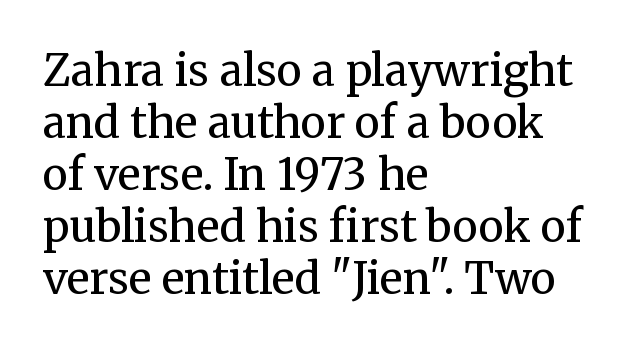
{"serif": "yes", "italic": "no", "bold": "no", "weight": "regular", "width": "normal", "stroke_contrast": "medium", "x_height": "medium", "monospaced": "no", "underline": "no", "align": "left", "line_spacing_ratio": 1.21, "letter_spacing": "normal", "letter_spacing_em": 0.0, "glyph_px": 43}
